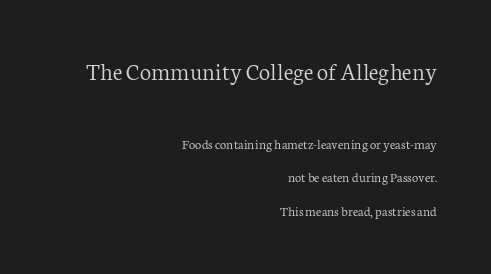
The rendering shrinks the type as you move from the upper chunk to the lower. Nope, not italic — everything's standing straight. The strokes carry an ordinary text weight at most. Reading down the block, your eye finds every line finishing at a fixed right position. The space directly below the letters is spotless. Short note: letters normally spaced.
